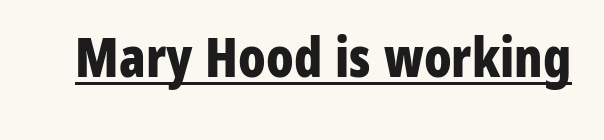
Like a heading marked for emphasis, these lines bear an underscore. Short note: letters normally spaced. Set as a true bold cut, around the 700 mark. Posture: vertical. Type style note: lacks serifs.
